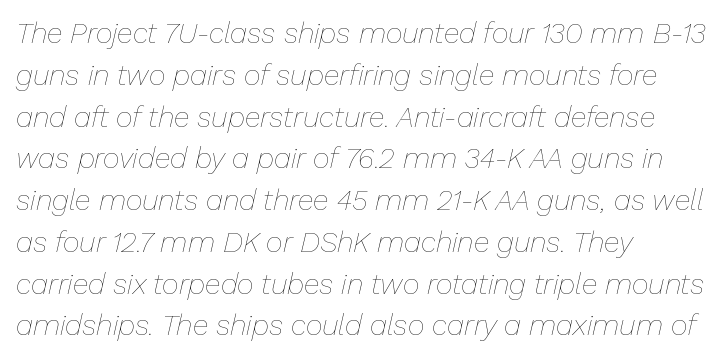
Q: Is the text bold? A: No.
Q: Is the text italic (slanted)? A: Yes, it leans right by about 13 degrees.
Q: Is the text underlined? A: No.
Q: How is the paragraph aligned? A: Left-aligned.
Q: Is the spacing between letters normal or unusually wide? A: Normal.
Q: Is the spacing between lines tight, normal or loose? A: Normal.
Q: Width (condensed, normal, or wide)? A: Normal.
Q: Stroke contrast? A: Low.
Q: x-height? A: Medium.
Q: Monospaced? A: No.
